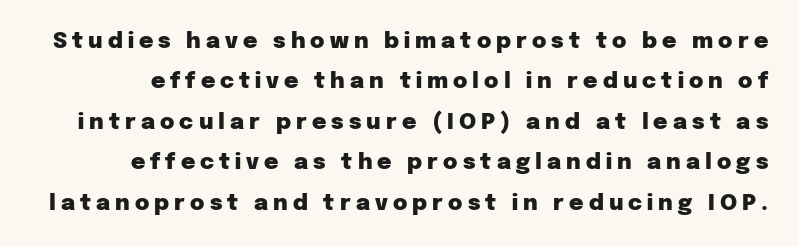
Q: Is the text bold? A: Yes.
Q: Is the text italic (slanted)? A: No, it is upright.
Q: Is the text underlined? A: No.
Q: Is the spacing between letters normal or unusually wide? A: Unusually wide.
